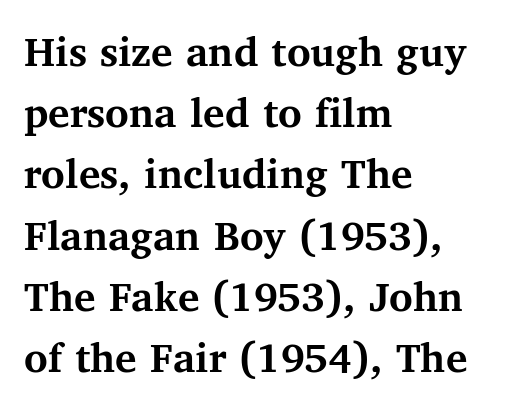
The image shows 45 px semibold serif type, upright; set left-aligned, normal line spacing (1.36x), normal letter spacing, not underlined; medium stroke contrast and a medium x-height.
